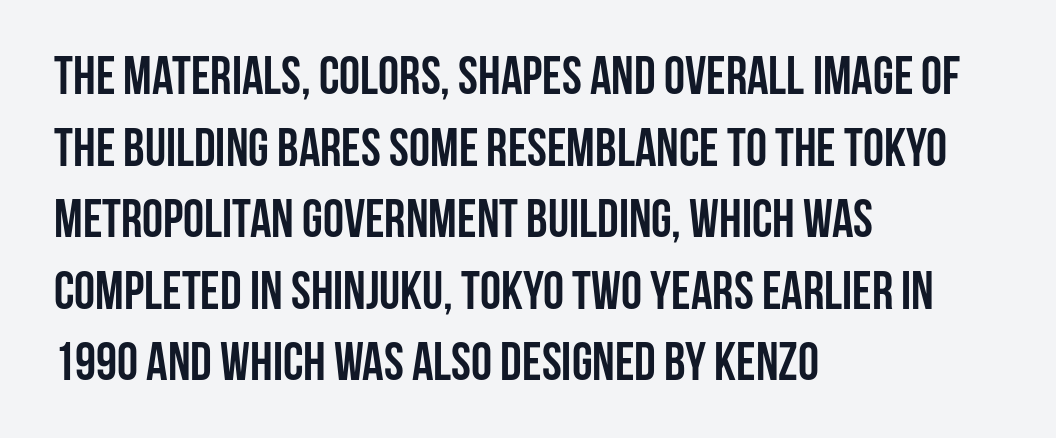
{"serif": "no", "italic": "no", "bold": "yes", "weight": "semibold", "width": "condensed", "stroke_contrast": "low", "x_height": "large", "monospaced": "no", "underline": "no", "align": "left", "line_spacing": "normal", "line_spacing_ratio": 1.35, "letter_spacing": "normal", "letter_spacing_em": 0.0, "glyph_px": 53}
